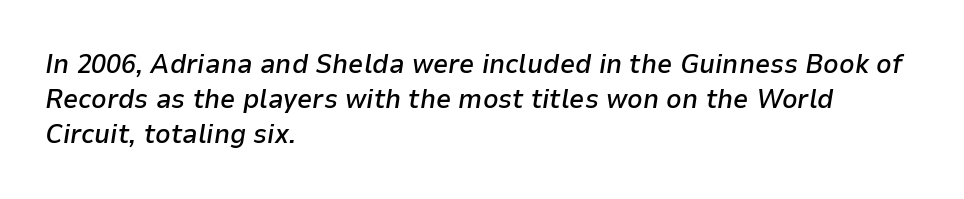
Q: Is the text bold? A: Semi-bold.
Q: Is the text italic (slanted)? A: Yes, it leans right by about 9 degrees.
Q: Is the text underlined? A: No.
Q: How is the paragraph aligned? A: Left-aligned.
Q: Is the spacing between letters normal or unusually wide? A: Normal.
Q: Is the spacing between lines tight, normal or loose? A: Normal.
